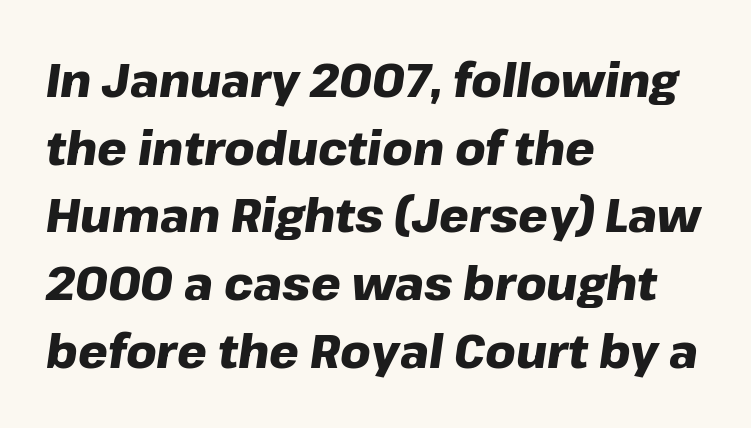
Yep, that's italic — everything's leaning. The passage shown has conventional tracking throughout. Quick note: underline off. Horizontal alignment here is leftward, the default for most running prose.
